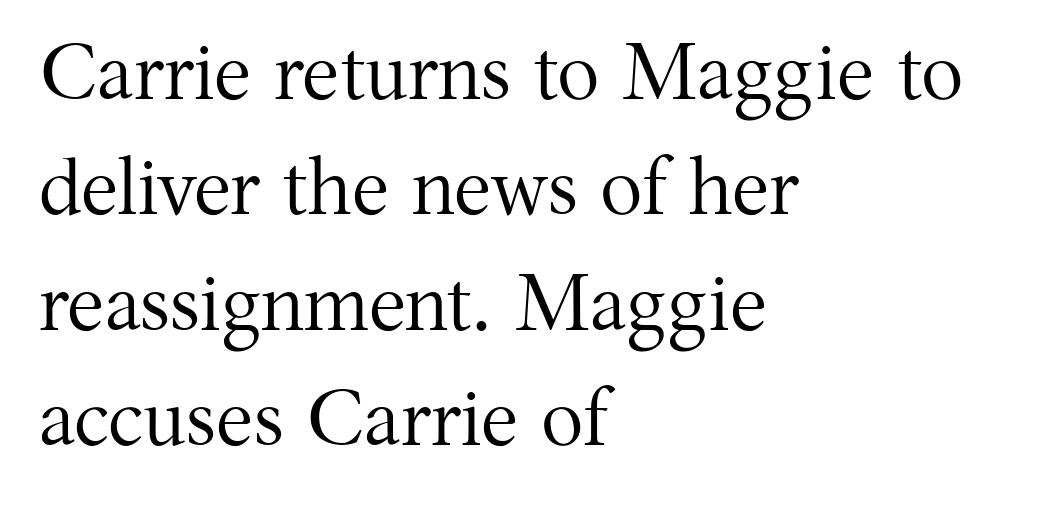
Stems here are at most as thick as an everyday book face. I'd call this a serif setting — the letters wear small feet. The rendering anchors every line to the left-hand side. These lines are rendered in a variable-pitch font. Tracking value appears to be zero — textbook default spacing.
